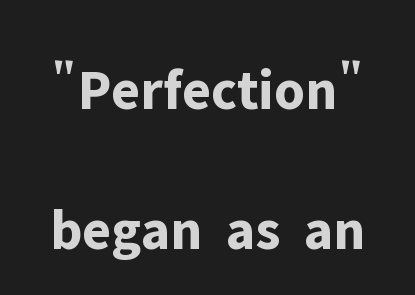
The line-height multiplier appears high, well above default. Observe the ordinary spacing: letters are neighbours, not strangers. What weight is shown? A full bold with thick strokes. Is this a fixed-width face? No — the glyphs have proportional, varying widths. The letters carry no serifs — their stems end cleanly without finishing strokes. Does the lettering tilt? It doesn't — this is upright.
